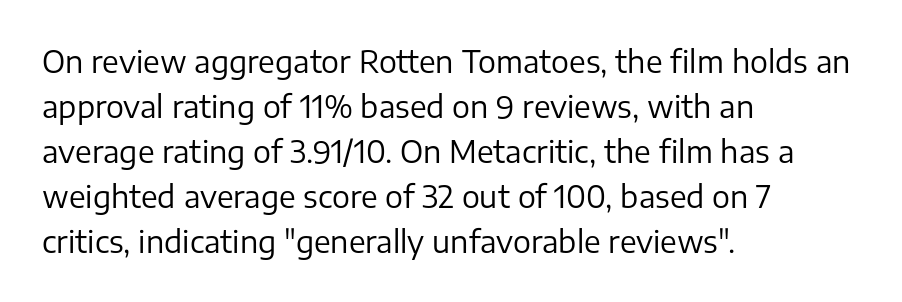
The image shows 30 px regular-weight sans-serif type, upright; set left-aligned, normal line spacing (1.5x), normal letter spacing, not underlined; low stroke contrast and a medium x-height.
